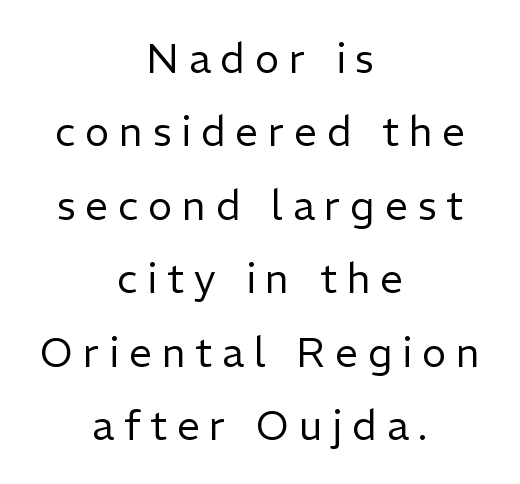
The image shows 41 px regular-weight sans-serif type, upright; set centered, line spacing 1.79x, unusually wide letter spacing (+0.24 em), not underlined; low stroke contrast and a medium x-height.
